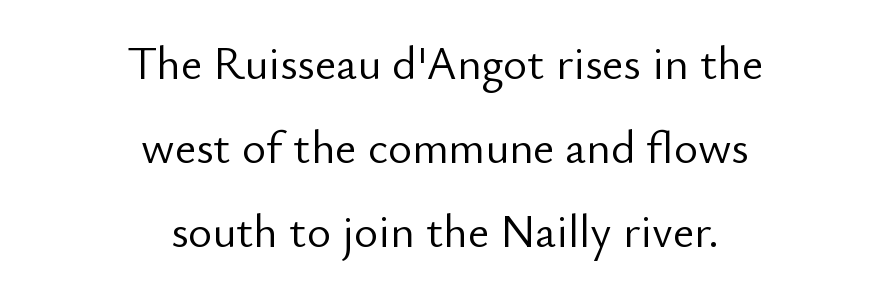
{"serif": "no", "italic": "no", "bold": "no", "weight": "light", "width": "normal", "stroke_contrast": "low", "x_height": "small", "monospaced": "no", "underline": "no", "align": "center", "line_spacing_ratio": 1.83, "letter_spacing": "normal", "letter_spacing_em": 0.0, "glyph_px": 46}
